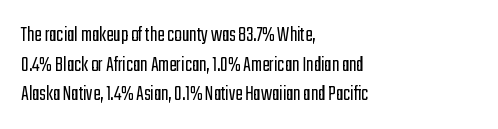
Q: Is the text bold? A: No.
Q: Is the text italic (slanted)? A: No, it is upright.
Q: Is the text underlined? A: No.
Q: How is the paragraph aligned? A: Left-aligned.
Q: Is the spacing between letters normal or unusually wide? A: Normal.
Q: Is the spacing between lines tight, normal or loose? A: Normal.
